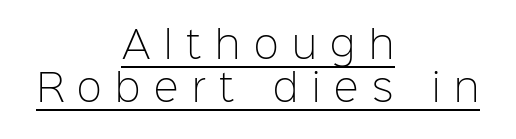
Q: Is the text bold? A: No.
Q: Is the text italic (slanted)? A: No, it is upright.
Q: Is the typeface a serif or a sans-serif typeface? A: Sans-serif.
Q: Is the text underlined? A: Yes.
Q: How is the paragraph aligned? A: Centered.
Q: Is the spacing between letters normal or unusually wide? A: Unusually wide.
Q: Width (condensed, normal, or wide)? A: Normal.
Q: Stroke contrast? A: Low.
Q: x-height? A: Medium.
Q: Monospaced? A: No.
